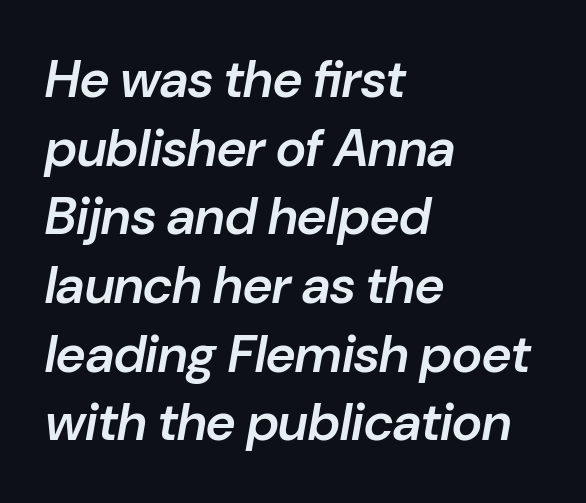
{"italic": "yes", "lean": "right", "slant_degrees": 10, "bold": "semi", "weight": "semibold", "width": "normal", "stroke_contrast": "low", "x_height": "medium", "monospaced": "no", "underline": "no", "align": "left", "line_spacing": "normal", "line_spacing_ratio": 1.32, "letter_spacing": "normal", "letter_spacing_em": 0.0, "glyph_px": 52}
